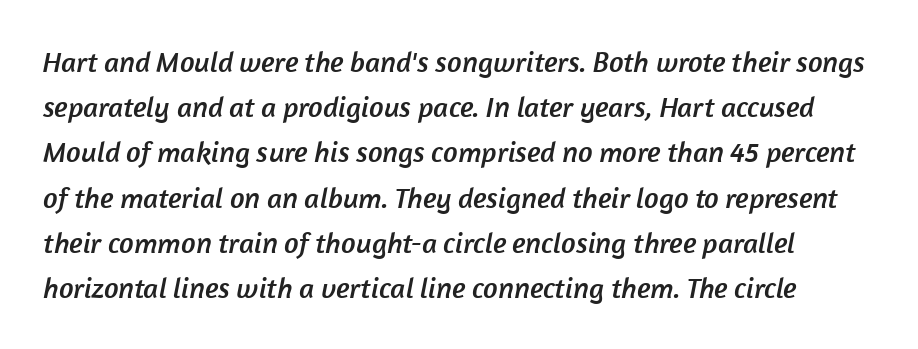
Compared with typical paragraphs, the rows here are spaced about the same. Descenders are the only things crossing below the line. Does the type have serifs? No, each stem ends abruptly. Does extra space separate the letters? No, they use regular spacing.
